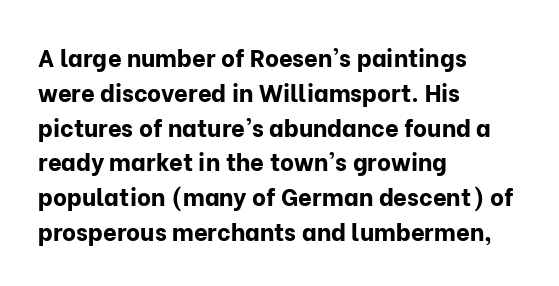
The image shows 24 px bold type, upright; set left-aligned, normal line spacing (1.45x), normal letter spacing, not underlined.
